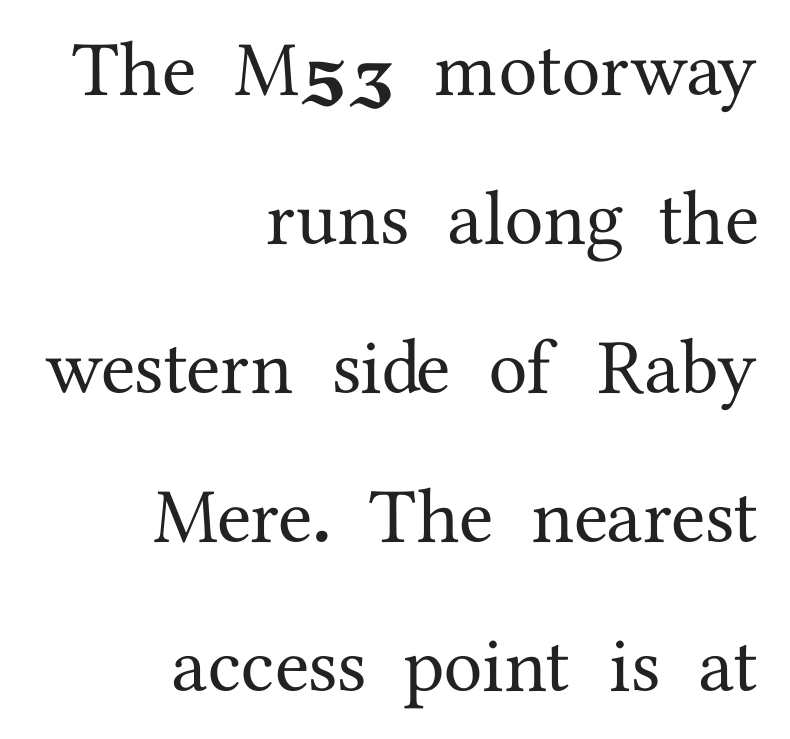
The image shows 78 px serif type, upright; set right-aligned, loose line spacing (1.91x), normal letter spacing, not underlined; medium stroke contrast and a medium x-height.
